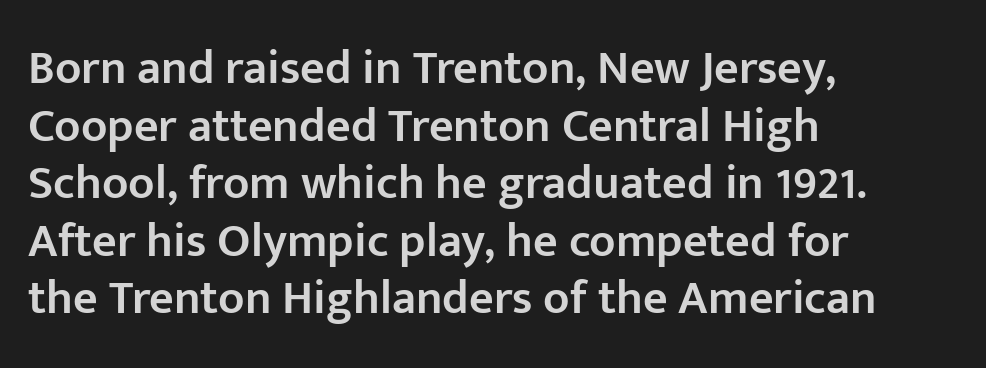
{"serif": "no", "italic": "no", "bold": "semi", "weight": "semibold", "width": "normal", "stroke_contrast": "low", "x_height": "medium", "monospaced": "no", "underline": "no", "align": "left", "line_spacing_ratio": 1.2, "letter_spacing": "normal", "letter_spacing_em": 0.0, "glyph_px": 48}
